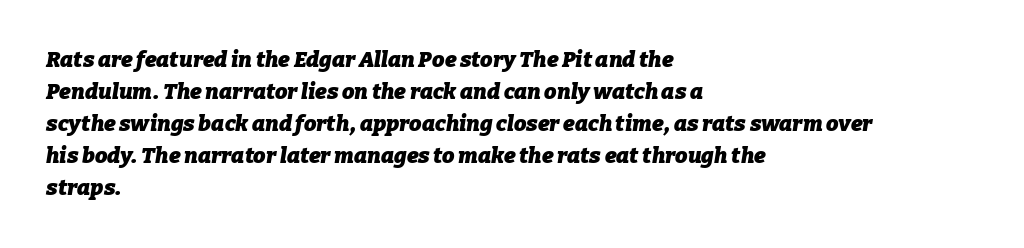
The typesetting leans heavy: a genuine bold. The passage is arranged the way most books set body copy — flush left. Here the glyphs are tracked normally, forming tight word shapes. Has an underline been added? It has not.
